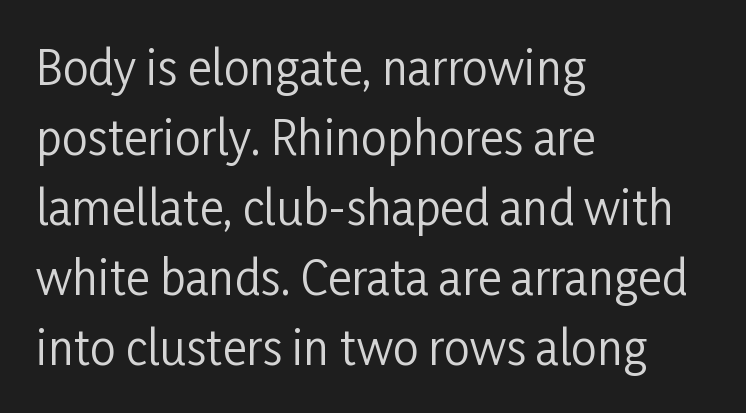
Q: Is the text bold? A: No.
Q: Is the text italic (slanted)? A: No, it is upright.
Q: Is the typeface a serif or a sans-serif typeface? A: Sans-serif.
Q: Is the text underlined? A: No.
Q: How is the paragraph aligned? A: Left-aligned.
Q: Is the spacing between letters normal or unusually wide? A: Normal.
Q: Is the spacing between lines tight, normal or loose? A: Normal.
Q: Width (condensed, normal, or wide)? A: Condensed.
Q: Stroke contrast? A: Low.
Q: x-height? A: Medium.
Q: Monospaced? A: No.
